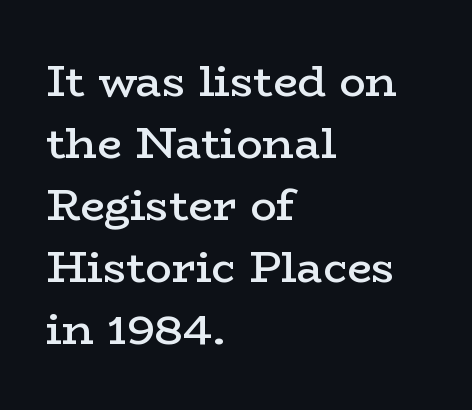
The image shows 44 px semibold, wide serif type, upright; set left-aligned, normal line spacing (1.41x), normal letter spacing, not underlined; low stroke contrast and a medium x-height.
